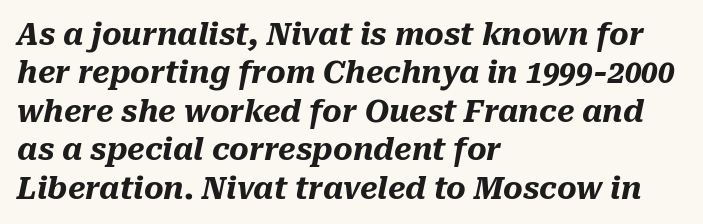
Looks like regular typesetting: each glyph gets only the width it needs. Evenly set lines give the paragraph a standard silhouette. The setting favours the left margin, as ordinary paragraphs usually do. The face used here has a pronounced slope to its letters.
